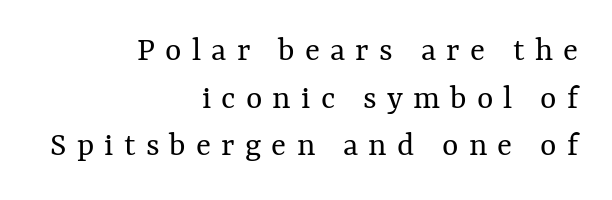
A roman cut, with each character standing at attention. A flush-right, rag-left setting is used for this passage. Display-style spreading of the glyphs; the letterfit is very open. Each letter keeps its own natural width here, so spacing adapts to shape. Weight: not bold — regular or lighter.
